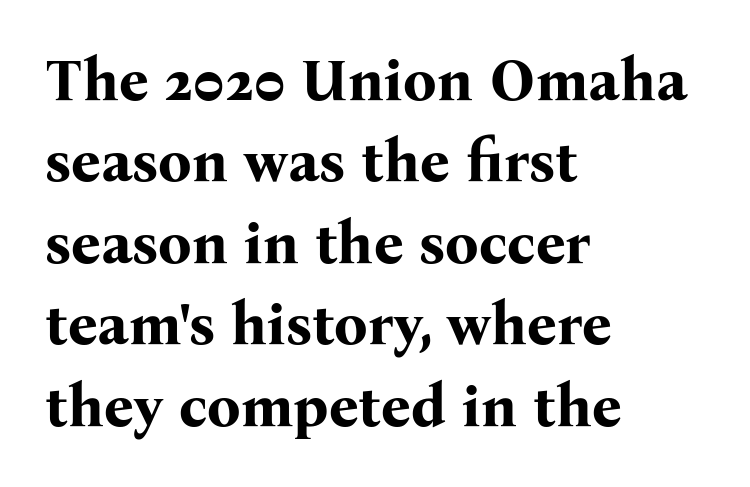
{"serif": "yes", "italic": "no", "bold": "yes", "weight": "bold", "width": "normal", "stroke_contrast": "medium", "x_height": "medium", "monospaced": "no", "underline": "no", "align": "left", "line_spacing": "normal", "line_spacing_ratio": 1.38, "letter_spacing": "normal", "letter_spacing_em": 0.0, "glyph_px": 59}
